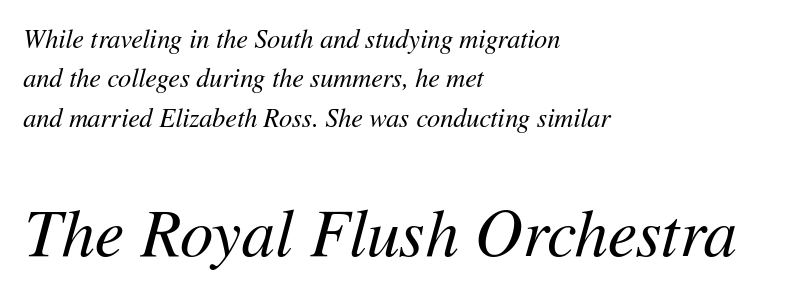
Q: Is the text bold? A: No.
Q: Is the text italic (slanted)? A: Yes, it leans right by about 11 degrees.
Q: Is the text underlined? A: No.
Q: How is the paragraph aligned? A: Left-aligned.
Q: Is the spacing between letters normal or unusually wide? A: Normal.
Q: Is the spacing between lines tight, normal or loose? A: Normal.
Q: Which block of text is set in a larger size, the first (top) or the second (bottom)? A: The second (bottom) one.
Q: Width (condensed, normal, or wide)? A: Normal.
Q: Stroke contrast? A: Medium.
Q: x-height? A: Medium.
Q: Monospaced? A: No.
